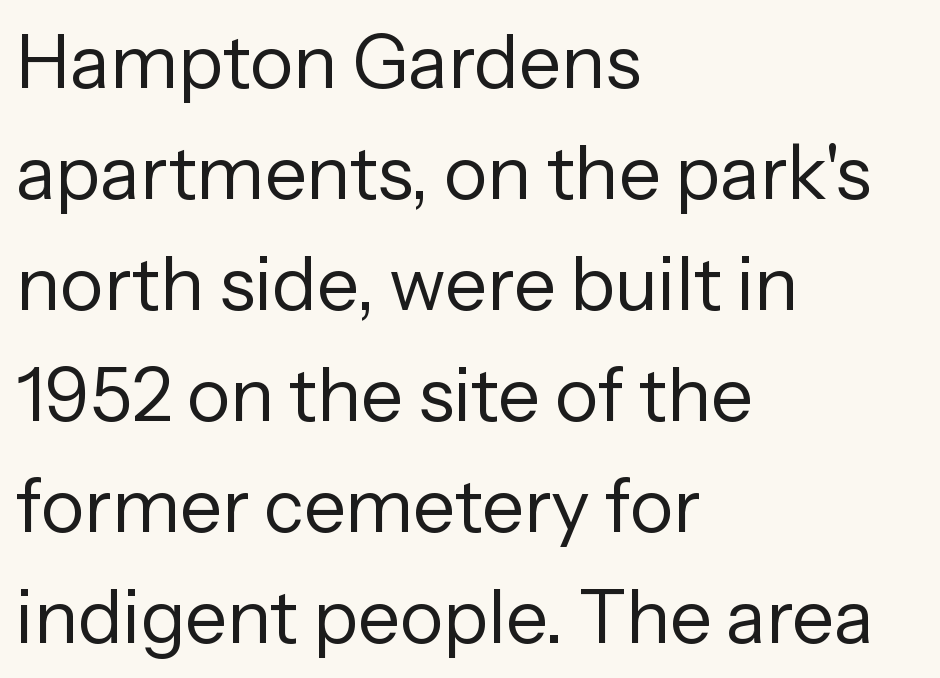
You could not count columns in this text — the font is proportionally spaced. Rows of type keep a routine distance in the vertical direction. No feet cap the strokes, marking this as sans-serif type. No letter is thick-stroked: the sample isn't bold.
